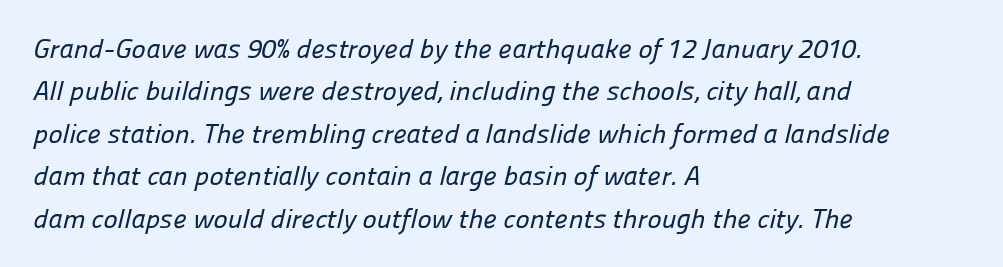
{"underline": "no", "align": "left", "line_spacing": "normal", "line_spacing_ratio": 1.57, "letter_spacing": "normal", "letter_spacing_em": 0.0, "glyph_px": 27}
